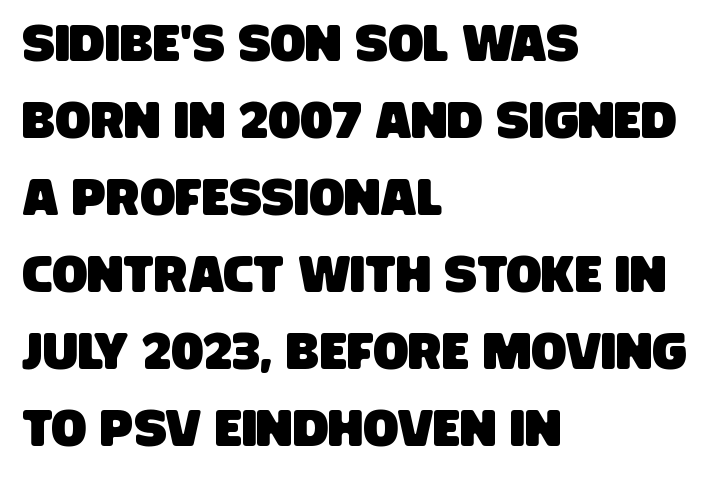
Q: Is the typeface a serif or a sans-serif typeface? A: Sans-serif.
Q: Is the text underlined? A: No.
Q: How is the paragraph aligned? A: Left-aligned.
Q: Is the spacing between letters normal or unusually wide? A: Normal.
Q: Is the spacing between lines tight, normal or loose? A: Normal.
Q: Width (condensed, normal, or wide)? A: Condensed.
Q: Stroke contrast? A: Low.
Q: x-height? A: Large.
Q: Monospaced? A: No.
